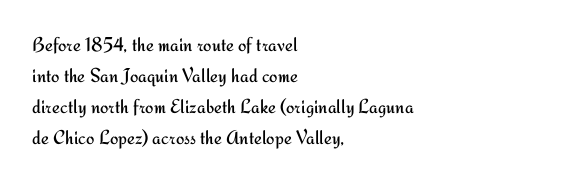
Q: Is the text bold? A: No.
Q: Is the text italic (slanted)? A: No, it is upright.
Q: Is the text underlined? A: No.
Q: How is the paragraph aligned? A: Left-aligned.
Q: Is the spacing between letters normal or unusually wide? A: Normal.
Q: Is the spacing between lines tight, normal or loose? A: Normal.
